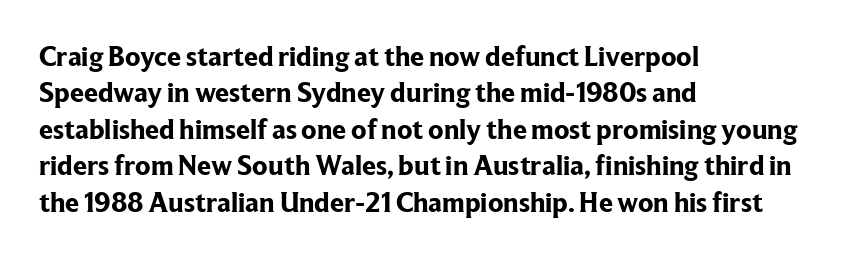
Q: Is the text bold? A: Yes.
Q: Is the text italic (slanted)? A: No, it is upright.
Q: Is the typeface a serif or a sans-serif typeface? A: Serif.
Q: Is the text underlined? A: No.
Q: How is the paragraph aligned? A: Left-aligned.
Q: Is the spacing between letters normal or unusually wide? A: Normal.
Q: Is the spacing between lines tight, normal or loose? A: Normal.
Q: Width (condensed, normal, or wide)? A: Normal.
Q: Stroke contrast? A: Low.
Q: x-height? A: Medium.
Q: Monospaced? A: No.
